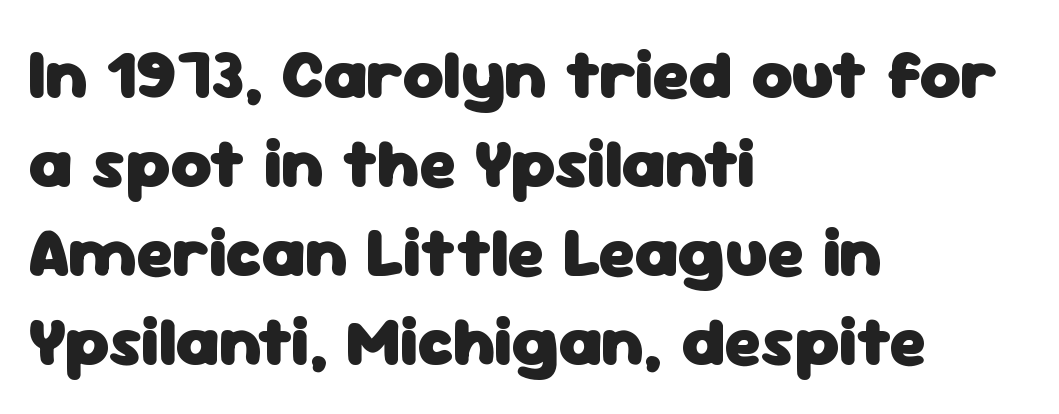
The image shows 70 px heavy sans-serif type, upright; set left-aligned, normal line spacing (1.27x), normal letter spacing, not underlined; low stroke contrast and a medium x-height.
